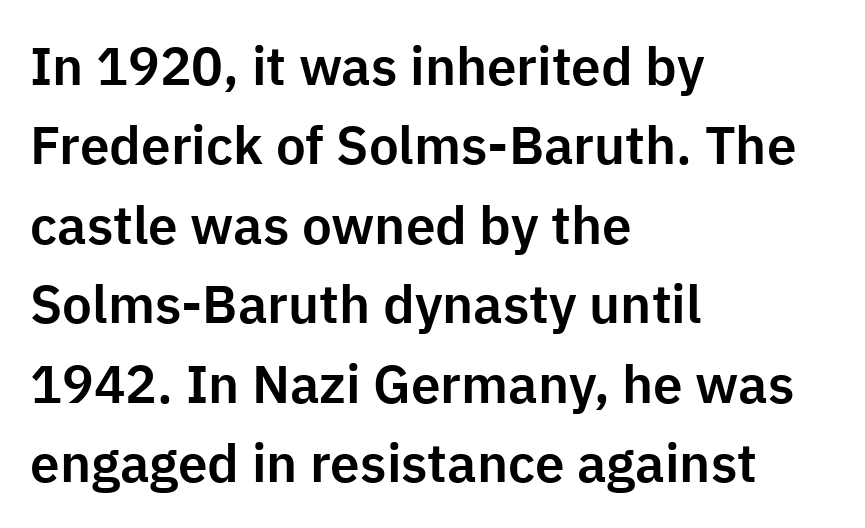
The letters stand straight up with perfectly vertical stems. Beneath every word, the page is bare. The ragged edge is on the right, which tells us the setting is flush left. The rendering uses a moderate line-height, typical for paragraphs. I'd call this a sans setting — the letters go barefoot. You could call the tracking neutral — neither tight nor loose.
